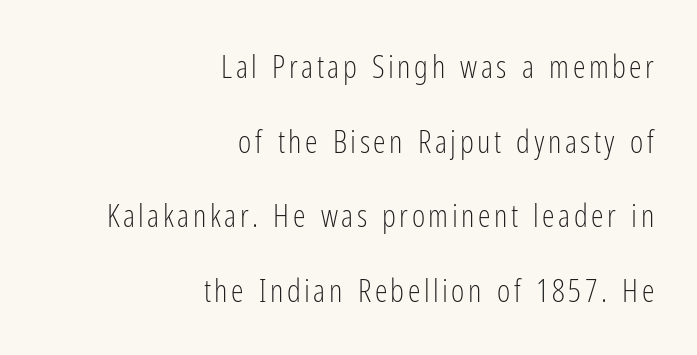
Serifs: no, the terminals of the letterforms are clean. The type sits square on the baseline with zero lean. Letters rest on an invisible, unmarked baseline. The ragged edge is on the left, which tells us the setting is flush right. The weight would be labelled regular, book, light, or lighter still.
